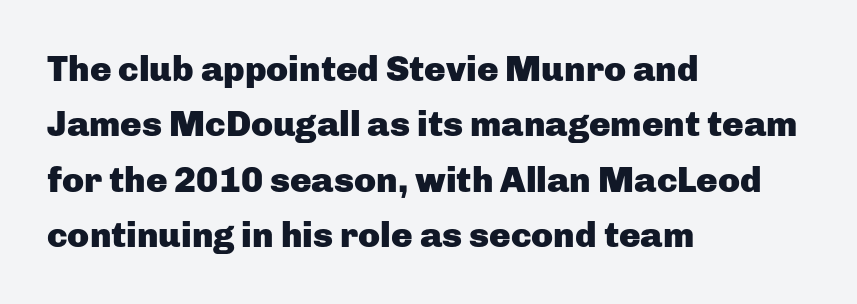
{"serif": "no", "italic": "no", "bold": "yes", "weight": "heavy", "width": "normal", "stroke_contrast": "low", "x_height": "medium", "monospaced": "no", "underline": "no", "align": "left", "line_spacing": "normal", "line_spacing_ratio": 1.54, "letter_spacing": "normal", "letter_spacing_em": 0.0, "glyph_px": 36}
